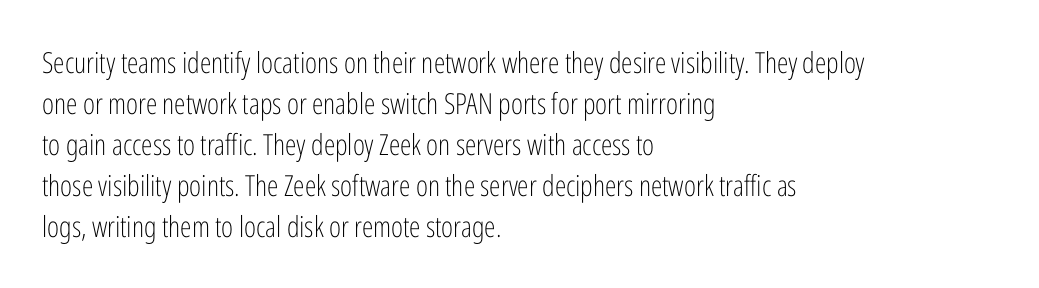
Q: Is the text bold? A: No.
Q: Is the text italic (slanted)? A: No, it is upright.
Q: Is the typeface a serif or a sans-serif typeface? A: Sans-serif.
Q: Is the text underlined? A: No.
Q: How is the paragraph aligned? A: Left-aligned.
Q: Is the spacing between letters normal or unusually wide? A: Normal.
Q: Is the spacing between lines tight, normal or loose? A: Normal.
Q: Width (condensed, normal, or wide)? A: Condensed.
Q: Stroke contrast? A: Low.
Q: x-height? A: Medium.
Q: Monospaced? A: No.
